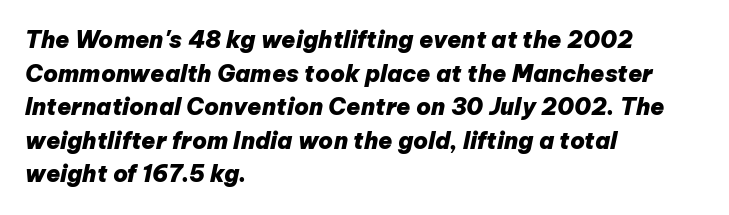
{"italic": "yes", "lean": "right", "slant_degrees": 12, "bold": "yes", "underline": "no", "align": "left", "line_spacing": "normal", "line_spacing_ratio": 1.46, "letter_spacing": "normal", "letter_spacing_em": 0.0, "glyph_px": 23}
